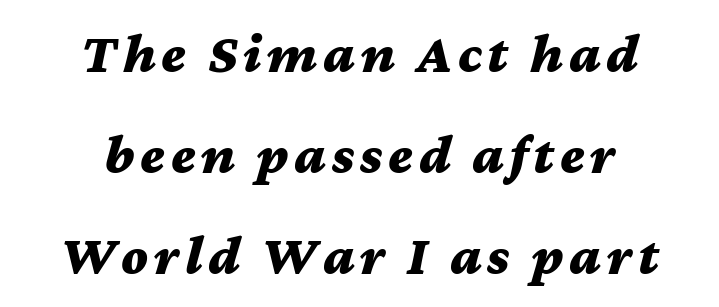
The image shows 56 px bold, wide type, italic (leaning right); set centered, line spacing 1.8x, not underlined; medium stroke contrast and a medium x-height.
